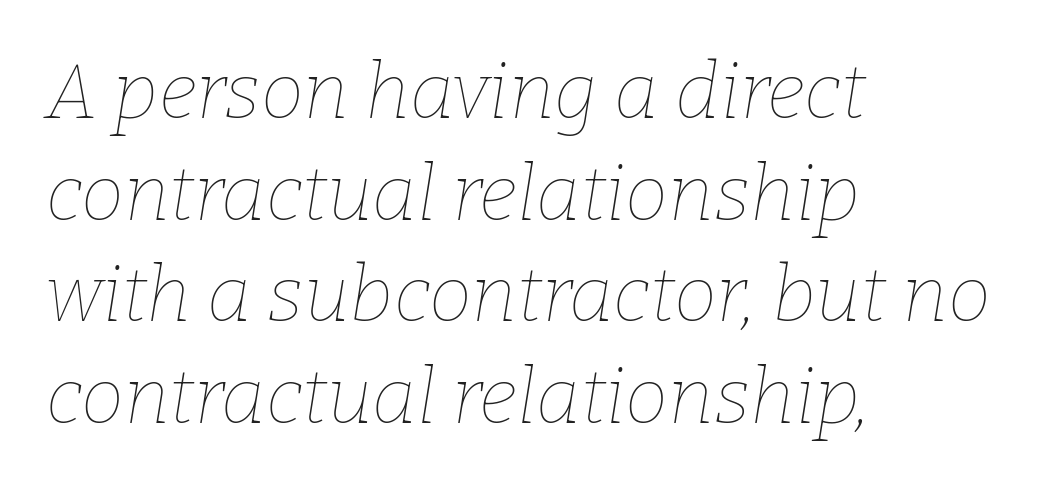
The image shows 77 px thin type, italic (leaning right); set left-aligned, normal line spacing (1.32x), normal letter spacing, not underlined; low stroke contrast and a medium x-height.
